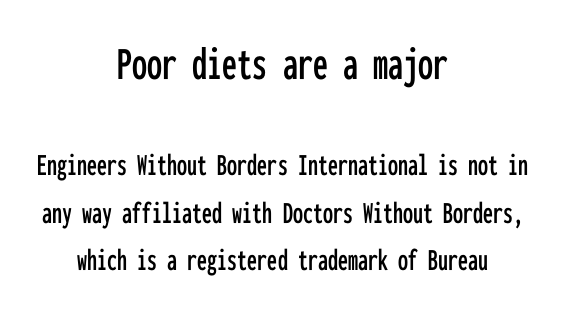
I'd call this a sans setting — the letters go barefoot. If you folded the block vertically in half, each line would mirror itself in length. Bare-footed words on every line. Does extra space separate the letters? No, they use regular spacing. Character size in the leading block exceeds that of the trailing block.
